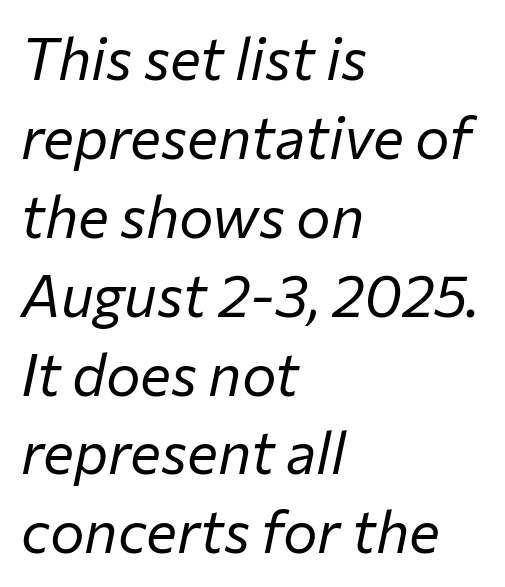
Q: Is the text bold? A: No.
Q: Is the text italic (slanted)? A: Yes, it leans right by about 12 degrees.
Q: Is the text underlined? A: No.
Q: How is the paragraph aligned? A: Left-aligned.
Q: Is the spacing between letters normal or unusually wide? A: Normal.
Q: Is the spacing between lines tight, normal or loose? A: Normal.
Q: Width (condensed, normal, or wide)? A: Normal.
Q: Stroke contrast? A: Low.
Q: x-height? A: Medium.
Q: Monospaced? A: No.
